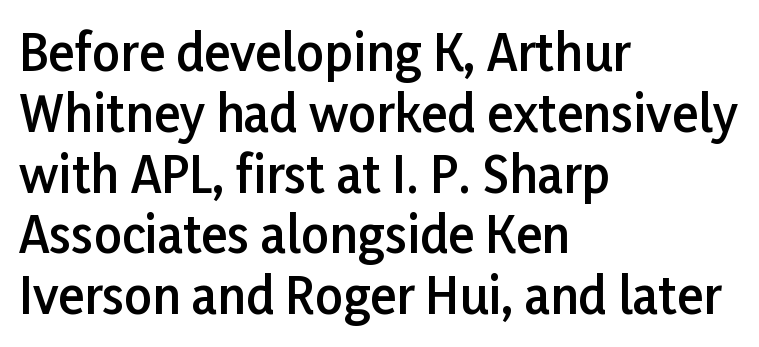
Each glyph is drawn with semibold strokes, heavier than normal yet not fully bold. Left-aligned paragraph, ragged on the right. Looks like regular typesetting: each glyph gets only the width it needs. Type without underlining. These lines are composed in type without serifs.
